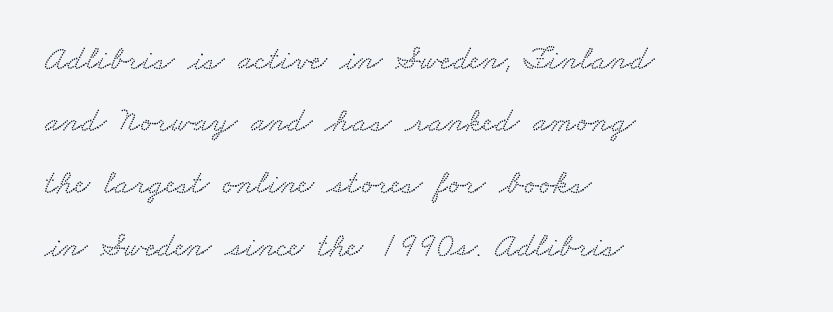
Q: Is the typeface a serif or a sans-serif typeface? A: Serif.
Q: Is the text underlined? A: No.
Q: How is the paragraph aligned? A: Left-aligned.
Q: Is the spacing between letters normal or unusually wide? A: Normal.
Q: Width (condensed, normal, or wide)? A: Wide.
Q: Stroke contrast? A: Low.
Q: x-height? A: Small.
Q: Monospaced? A: No.
